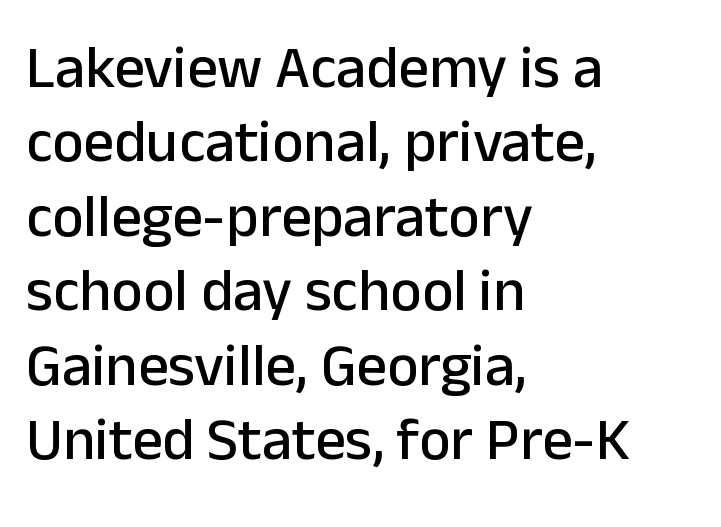
{"serif": "no", "italic": "no", "width": "normal", "stroke_contrast": "low", "x_height": "medium", "monospaced": "no", "underline": "no", "align": "left", "line_spacing_ratio": 1.24, "letter_spacing": "normal", "letter_spacing_em": 0.0, "glyph_px": 60}
